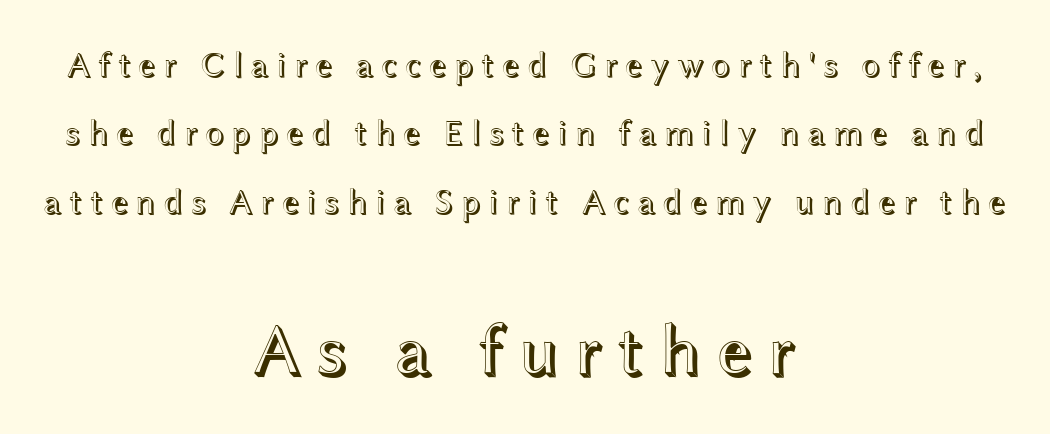
The image shows 73 px wide type, upright; set centered, loose line spacing (1.9x), not underlined; the second (bottom) block is 2.03x larger; a medium x-height.
